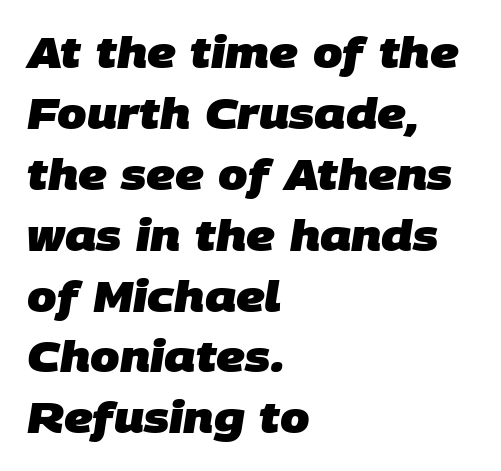
The image shows 42 px heavy sans-serif type; set left-aligned, normal line spacing (1.45x), normal letter spacing, not underlined; low stroke contrast and a large x-height.
